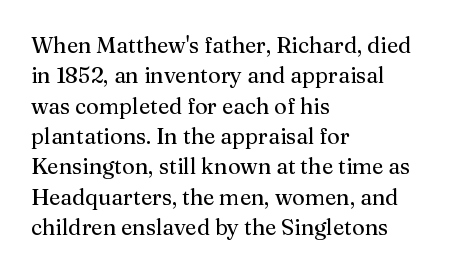
A quiet, ordinary-to-light weight characterises the typeface. The text block is weighted toward the left margin, trailing off unevenly rightward. This rendering leaves character spacing at its baseline value. Characters remain perfectly vertical along every line. The strip under each line holds only bare page.
